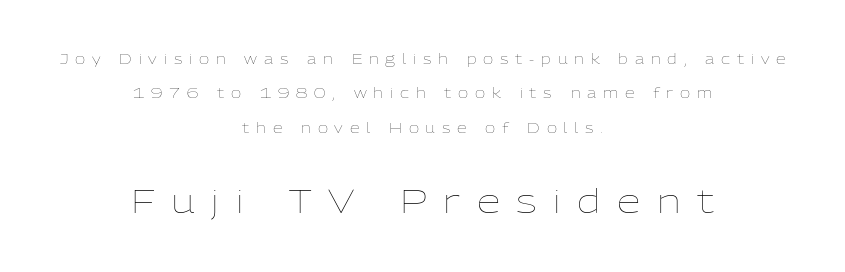
Type without underlining. The lower block of text is set noticeably larger than the block above it. In terms of leading, this rendering errs on the spacious side. There is plenty of visible air inserted between adjacent glyphs.
